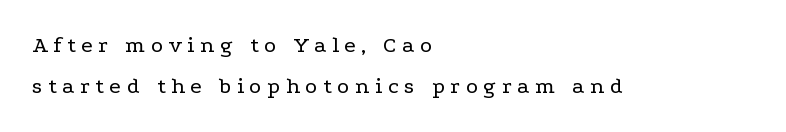
Q: Is the text bold? A: No.
Q: Is the text italic (slanted)? A: No, it is upright.
Q: Is the text underlined? A: No.
Q: How is the paragraph aligned? A: Left-aligned.
Q: Is the spacing between letters normal or unusually wide? A: Unusually wide.
